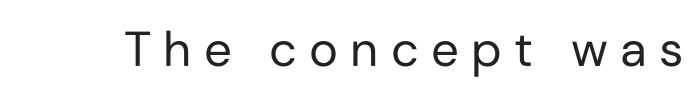
The image shows 49 px regular-weight sans-serif type, upright; set unusually wide letter spacing (+0.25 em), not underlined; low stroke contrast and a medium x-height.
